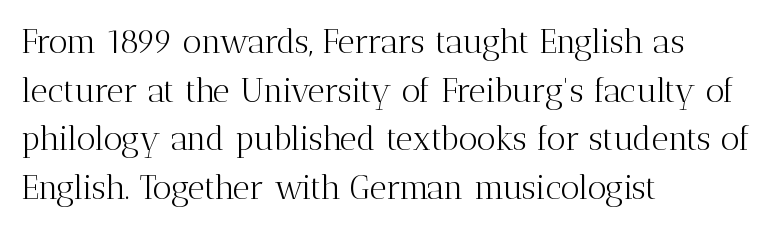
What's the leading like? Ordinary, nothing unusual. Style check: upright. Has an underline been added? It has not. No chunkiness to these letters — they're not bold. The font family rendered here belongs to the serif group.
